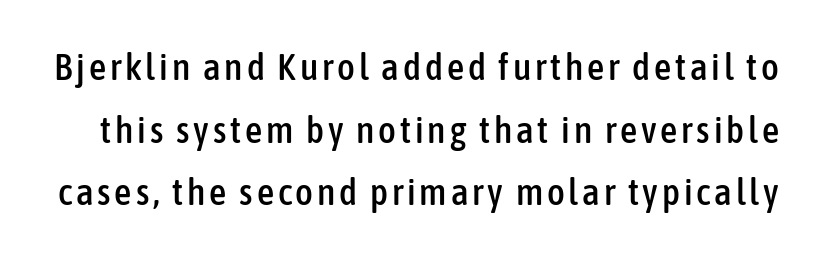
{"serif": "no", "italic": "no", "width": "condensed", "stroke_contrast": "low", "x_height": "medium", "monospaced": "no", "underline": "no", "line_spacing": "normal", "line_spacing_ratio": 1.65, "glyph_px": 38}
